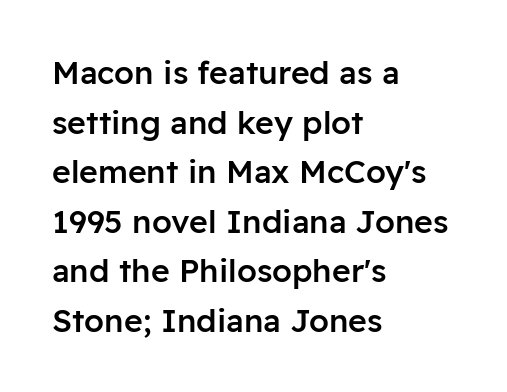
The image shows 32 px semibold sans-serif type, upright; set left-aligned, normal line spacing (1.55x), normal letter spacing, not underlined; low stroke contrast and a medium x-height.
